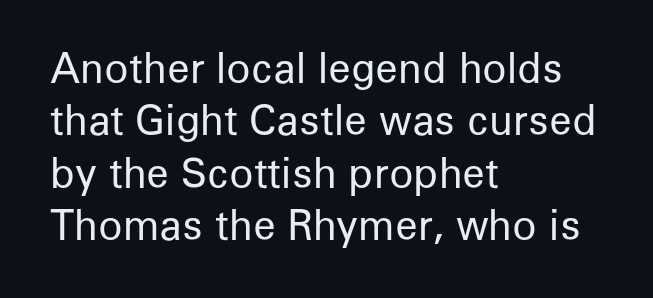
The image shows 40 px regular-weight sans-serif type, upright; set left-aligned, normal line spacing (1.31x), normal letter spacing, not underlined; low stroke contrast and a medium x-height.
